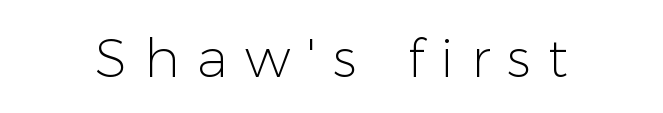
{"serif": "no", "italic": "no", "bold": "no", "weight": "light", "width": "normal", "stroke_contrast": "low", "x_height": "medium", "monospaced": "no", "underline": "no", "letter_spacing": "wide", "letter_spacing_em": 0.32, "glyph_px": 54}
